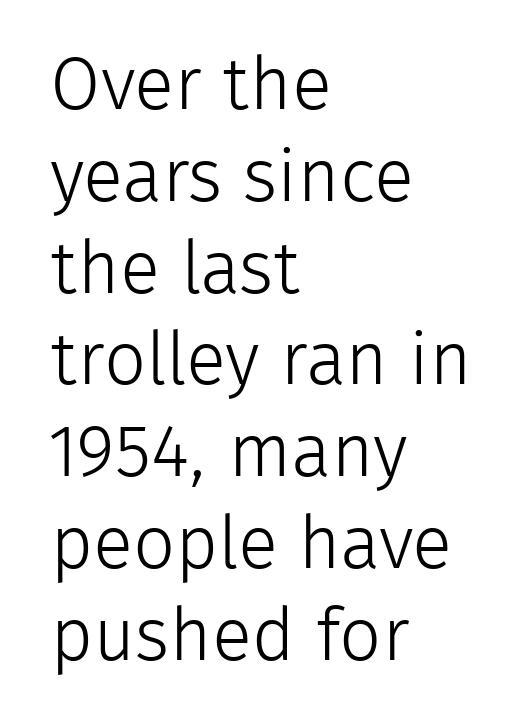
Q: Is the text bold? A: No.
Q: Is the text italic (slanted)? A: No, it is upright.
Q: Is the typeface a serif or a sans-serif typeface? A: Sans-serif.
Q: Is the text underlined? A: No.
Q: How is the paragraph aligned? A: Left-aligned.
Q: Is the spacing between letters normal or unusually wide? A: Normal.
Q: Width (condensed, normal, or wide)? A: Normal.
Q: Stroke contrast? A: Low.
Q: x-height? A: Medium.
Q: Monospaced? A: No.
